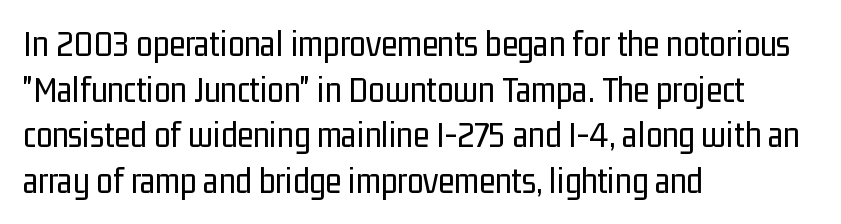
Q: Is the text bold? A: No.
Q: Is the text italic (slanted)? A: No, it is upright.
Q: Is the typeface a serif or a sans-serif typeface? A: Sans-serif.
Q: Is the text underlined? A: No.
Q: How is the paragraph aligned? A: Left-aligned.
Q: Is the spacing between letters normal or unusually wide? A: Normal.
Q: Width (condensed, normal, or wide)? A: Condensed.
Q: Stroke contrast? A: Low.
Q: x-height? A: Medium.
Q: Monospaced? A: No.
